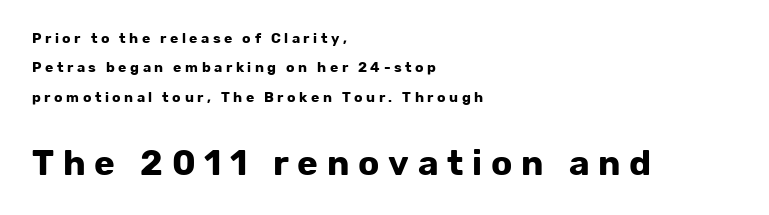
The lines are quadded left. Thick stems and heavy bowls — unmistakably bold. Is this a fixed-width face? No — the glyphs have proportional, varying widths. The letters stand upright; this is a roman face. This rendering widens character spacing well past its baseline value. Type style note: lacks serifs.
